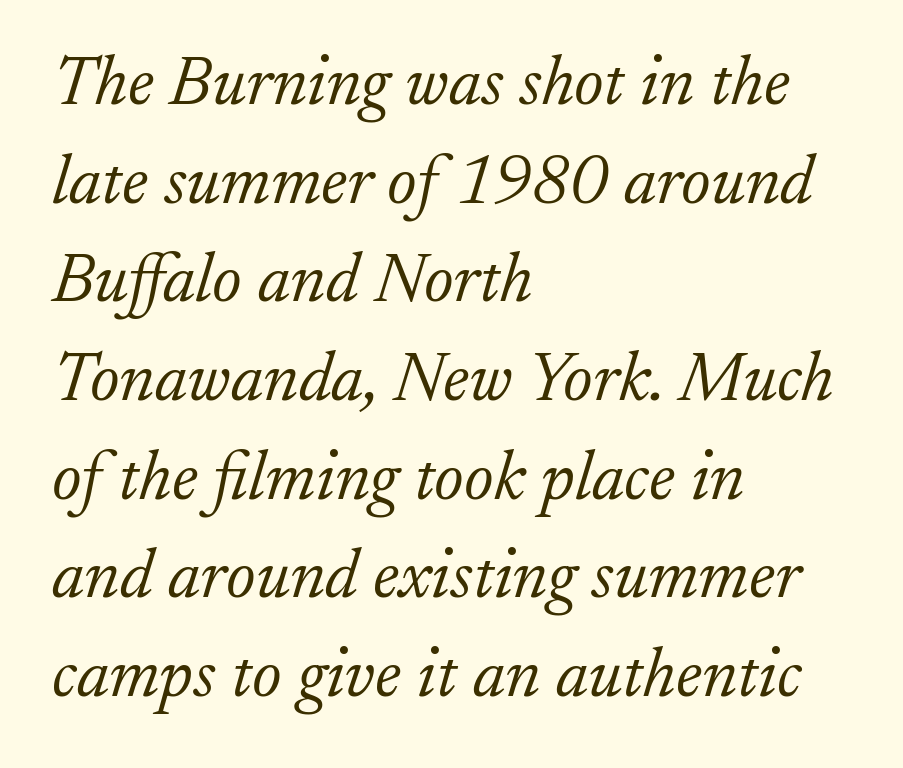
Quick note: interline space is typical. No heavy texture on the line: the type isn't bold. Inter-character spacing is left at the font's built-in metrics. Character widths vary here, with narrow letters taking less room than wide ones.
